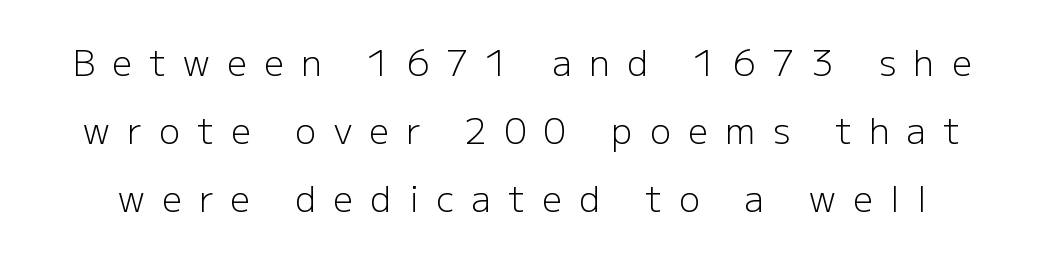
Q: Is the text bold? A: No.
Q: Is the text italic (slanted)? A: No, it is upright.
Q: Is the typeface a serif or a sans-serif typeface? A: Sans-serif.
Q: Is the text underlined? A: No.
Q: Is the spacing between letters normal or unusually wide? A: Unusually wide.
Q: Is the spacing between lines tight, normal or loose? A: Loose.
Q: Width (condensed, normal, or wide)? A: Normal.
Q: Stroke contrast? A: Low.
Q: x-height? A: Medium.
Q: Monospaced? A: No.
